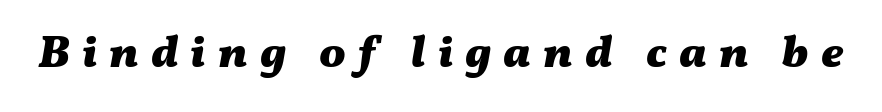
Compared with an ordinary text face, these strokes are far heavier — a full bold. An italicized treatment has been applied to the whole sample. The rendering inserts visible extra space after every character. The baseline area is clear. Note the varied advance widths — an 'i' is clearly narrower than an 'm'.
